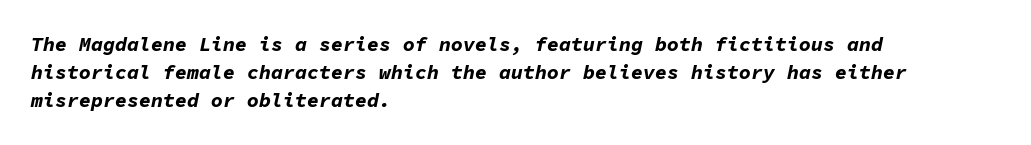
Q: Is the text bold? A: Yes.
Q: Is the text italic (slanted)? A: Yes, it leans right by about 11 degrees.
Q: Is the text underlined? A: No.
Q: How is the paragraph aligned? A: Left-aligned.
Q: Is the spacing between letters normal or unusually wide? A: Normal.
Q: Is the spacing between lines tight, normal or loose? A: Normal.
